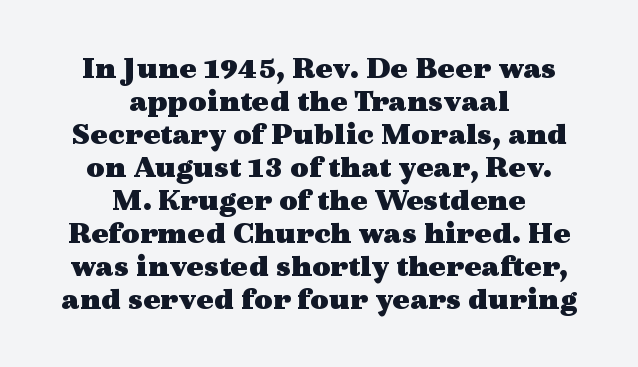
{"serif": "yes", "italic": "no", "bold": "yes", "weight": "heavy", "width": "wide", "x_height": "medium", "monospaced": "no", "underline": "no", "align": "center", "line_spacing": "tight", "line_spacing_ratio": 1.03, "letter_spacing": "normal", "letter_spacing_em": 0.0, "glyph_px": 32}
